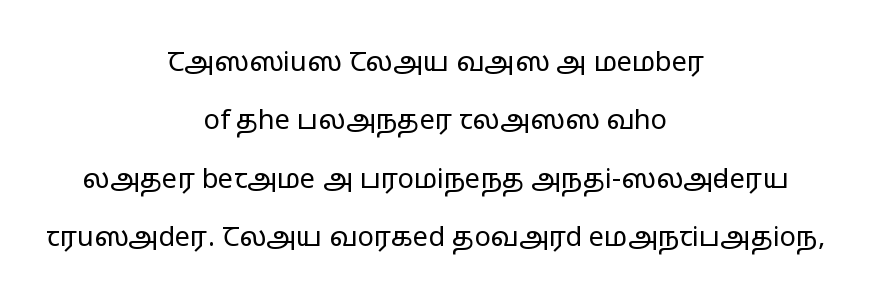
The weight tops out at a normal text grade. Glance below the letters and you will spot only blank space. The face used here is rendered with its standard letterfit. When letters stand straight like this, we call the style roman or upright.
